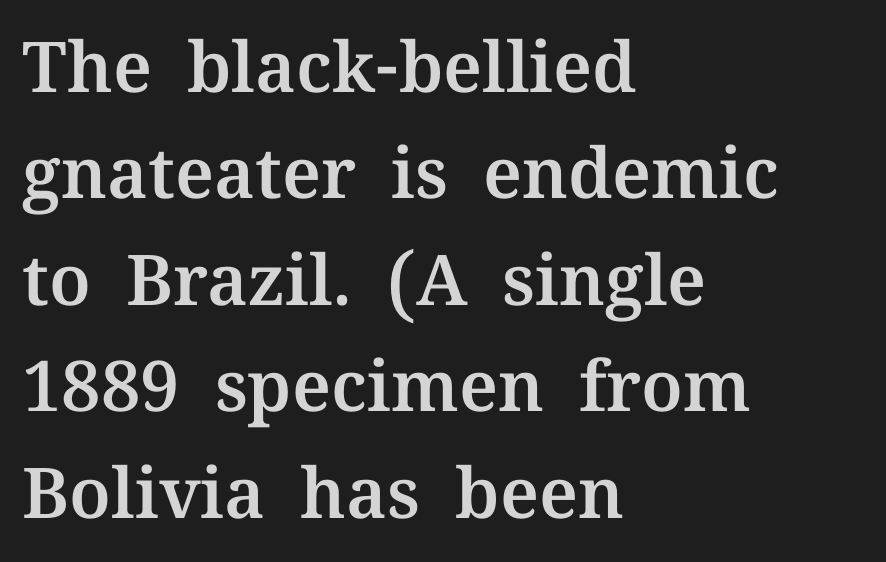
The image shows 70 px serif type, upright; set left-aligned, normal line spacing (1.52x), normal letter spacing, not underlined; medium stroke contrast and a medium x-height.
